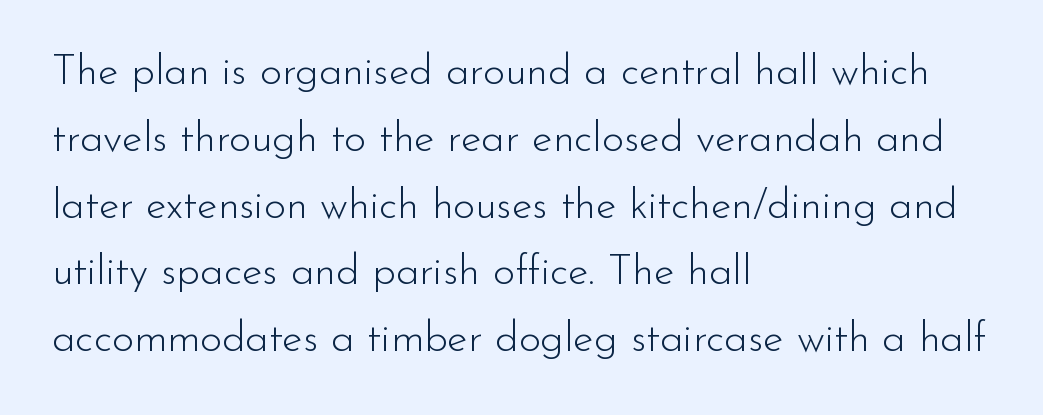
The image shows 42 px light sans-serif type, upright; set left-aligned, normal line spacing (1.59x), normal letter spacing, not underlined; low stroke contrast and a small x-height.
